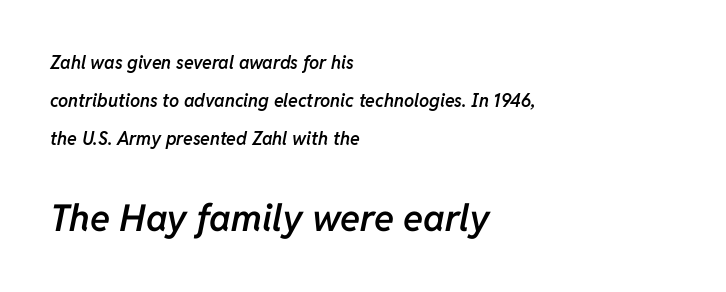
The passage shown stacks its lines with a broad gap. The characters look somewhat weighty, a semibold short of true bold. Is the block centered? No — it sits flush against the left margin. Is this a fixed-width face? No — the glyphs have proportional, varying widths. Descender tails drop into unmarked territory. Would a proofreader flag this as italicized? Yes.
